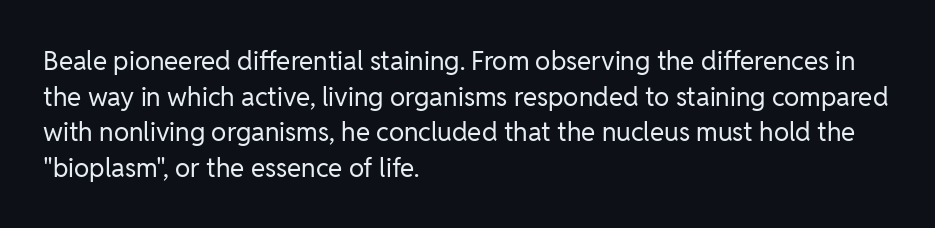
The image shows 26 px text type, upright; set left-aligned, normal line spacing (1.37x), normal letter spacing, not underlined.
